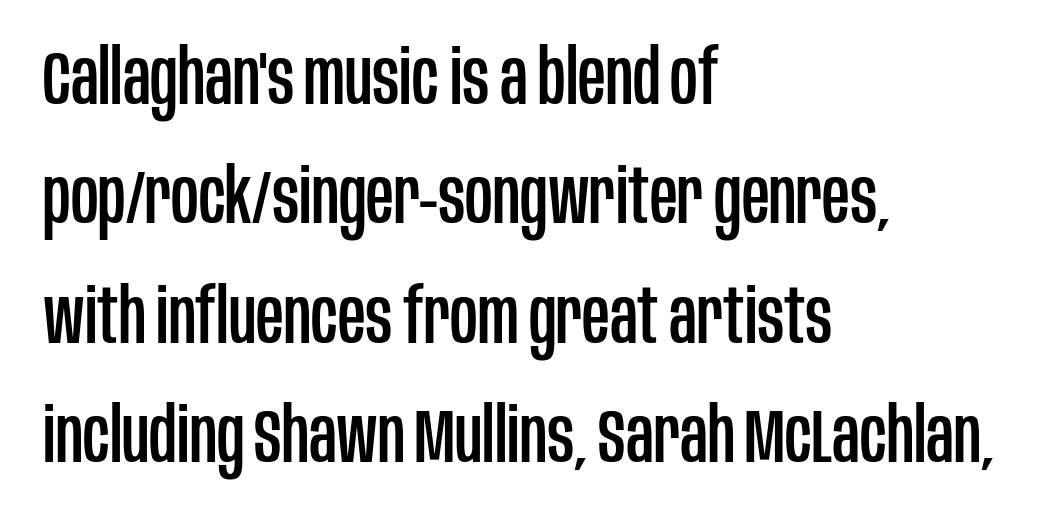
Q: Is the text italic (slanted)? A: No, it is upright.
Q: Is the typeface a serif or a sans-serif typeface? A: Sans-serif.
Q: Is the text underlined? A: No.
Q: How is the paragraph aligned? A: Left-aligned.
Q: Is the spacing between letters normal or unusually wide? A: Normal.
Q: Is the spacing between lines tight, normal or loose? A: Normal.
Q: Width (condensed, normal, or wide)? A: Condensed.
Q: Stroke contrast? A: Low.
Q: x-height? A: Large.
Q: Monospaced? A: No.
